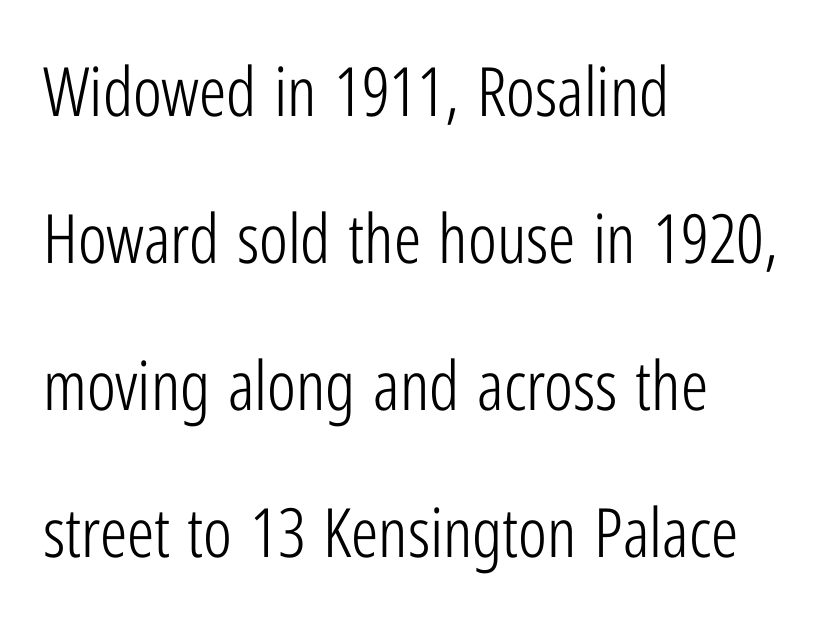
Q: Is the text bold? A: No.
Q: Is the text italic (slanted)? A: No, it is upright.
Q: Is the typeface a serif or a sans-serif typeface? A: Sans-serif.
Q: Is the text underlined? A: No.
Q: How is the paragraph aligned? A: Left-aligned.
Q: Is the spacing between letters normal or unusually wide? A: Normal.
Q: Is the spacing between lines tight, normal or loose? A: Loose.
Q: Width (condensed, normal, or wide)? A: Condensed.
Q: Stroke contrast? A: Low.
Q: x-height? A: Medium.
Q: Monospaced? A: No.
